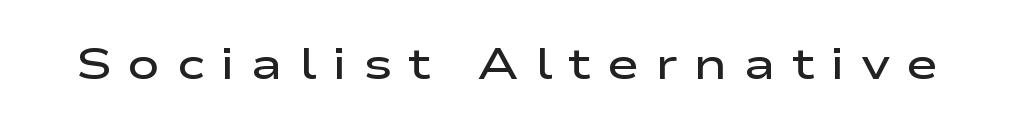
The image shows 44 px semibold, wide sans-serif type, upright; set unusually wide letter spacing (+0.36 em), not underlined; low stroke contrast and a medium x-height.
